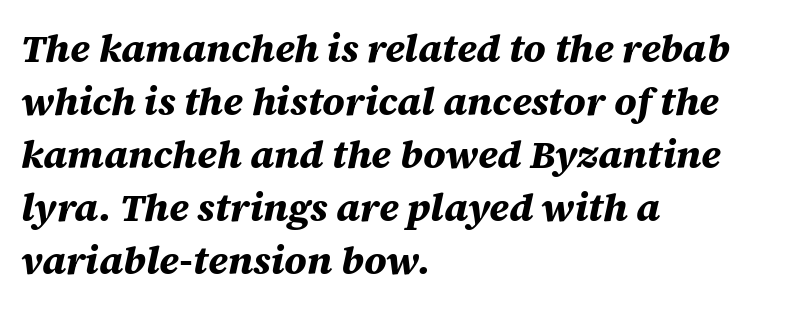
Think of a printed novel: that variable character pitch is what you see here. If you measured baseline to baseline, you'd find a middling distance. The rag falls on the right side of this text block. The letterforms sit shoulder to shoulder at normal distance.
